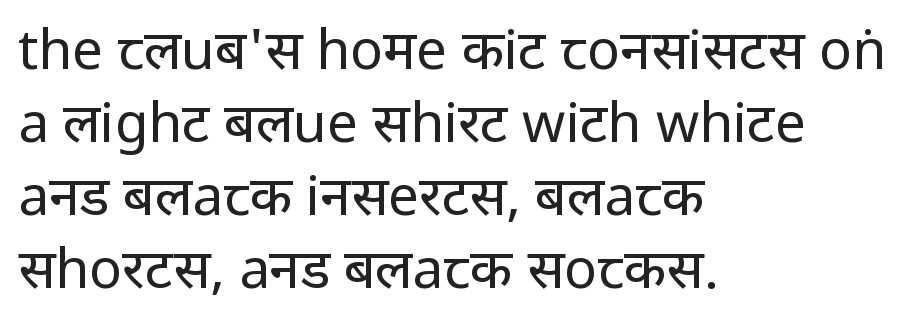
{"serif": "no", "italic": "no", "bold": "no", "weight": "regular", "width": "condensed", "stroke_contrast": "low", "x_height": "large", "monospaced": "no", "underline": "no", "align": "left", "line_spacing": "normal", "line_spacing_ratio": 1.33, "letter_spacing": "normal", "letter_spacing_em": 0.0, "glyph_px": 55}
